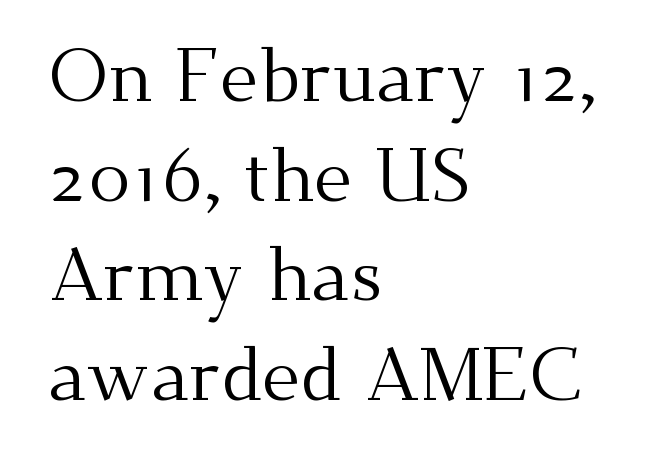
{"serif": "yes", "italic": "no", "bold": "no", "weight": "regular", "width": "normal", "stroke_contrast": "medium", "x_height": "small", "monospaced": "no", "underline": "no", "align": "left", "line_spacing": "normal", "line_spacing_ratio": 1.33, "letter_spacing": "normal", "letter_spacing_em": 0.0, "glyph_px": 75}
